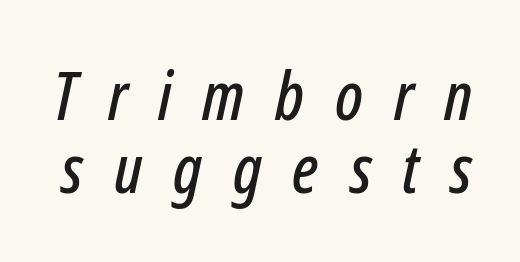
Q: Is the text italic (slanted)? A: Yes, it leans right by about 12 degrees.
Q: Is the text underlined? A: No.
Q: Is the spacing between letters normal or unusually wide? A: Unusually wide.
Q: Is the spacing between lines tight, normal or loose? A: Tight.
Q: Width (condensed, normal, or wide)? A: Condensed.
Q: Stroke contrast? A: Low.
Q: x-height? A: Medium.
Q: Monospaced? A: No.
